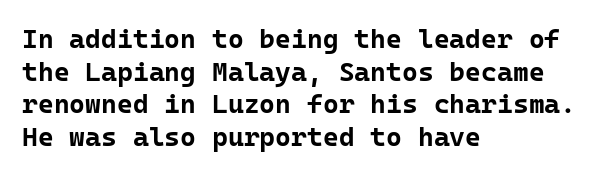
{"italic": "no", "bold": "yes", "underline": "no", "align": "left", "line_spacing_ratio": 1.21, "letter_spacing": "normal", "letter_spacing_em": 0.0, "glyph_px": 27}
